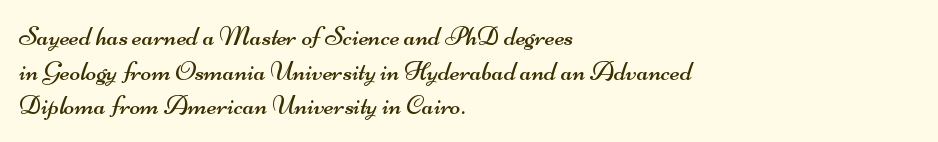
Q: Is the text bold? A: No.
Q: Is the typeface a serif or a sans-serif typeface? A: Sans-serif.
Q: Is the text underlined? A: No.
Q: How is the paragraph aligned? A: Left-aligned.
Q: Is the spacing between letters normal or unusually wide? A: Normal.
Q: Width (condensed, normal, or wide)? A: Wide.
Q: Stroke contrast? A: Medium.
Q: x-height? A: Small.
Q: Monospaced? A: No.
